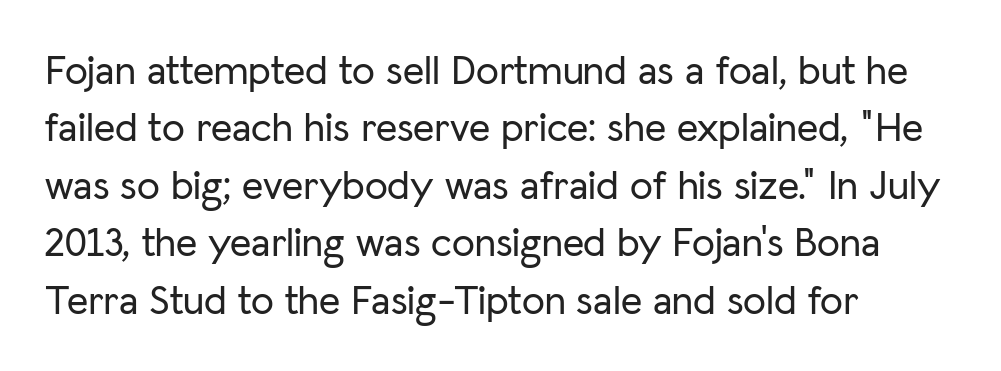
{"serif": "no", "italic": "no", "width": "normal", "stroke_contrast": "low", "x_height": "medium", "monospaced": "no", "underline": "no", "align": "left", "line_spacing": "normal", "line_spacing_ratio": 1.4, "letter_spacing": "normal", "letter_spacing_em": 0.0, "glyph_px": 41}
